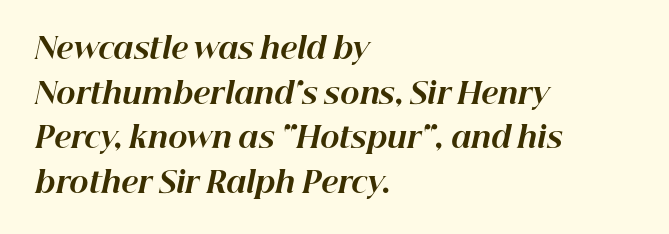
Q: Is the text bold? A: Yes.
Q: Is the text italic (slanted)? A: Yes, it leans right by about 12 degrees.
Q: Is the text underlined? A: No.
Q: How is the paragraph aligned? A: Left-aligned.
Q: Is the spacing between letters normal or unusually wide? A: Normal.
Q: Is the spacing between lines tight, normal or loose? A: Normal.
Q: Width (condensed, normal, or wide)? A: Normal.
Q: Stroke contrast? A: High.
Q: x-height? A: Medium.
Q: Monospaced? A: No.
